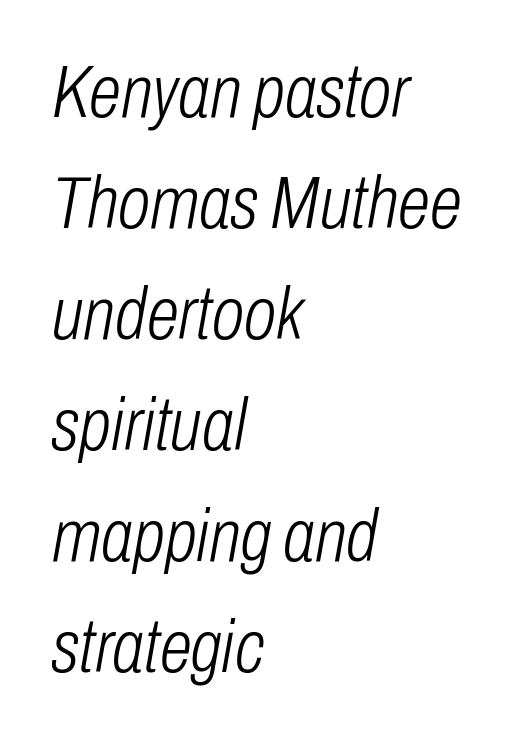
The image shows 74 px light, condensed type, italic (leaning right); set left-aligned, normal line spacing (1.5x), normal letter spacing, not underlined; low stroke contrast and a medium x-height.
